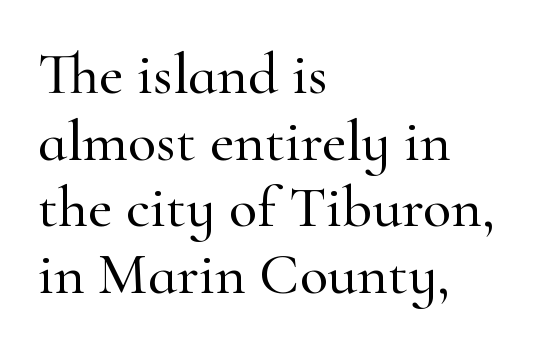
Q: Is the text italic (slanted)? A: No, it is upright.
Q: Is the typeface a serif or a sans-serif typeface? A: Serif.
Q: Is the text underlined? A: No.
Q: How is the paragraph aligned? A: Left-aligned.
Q: Is the spacing between letters normal or unusually wide? A: Normal.
Q: Is the spacing between lines tight, normal or loose? A: Tight.
Q: Width (condensed, normal, or wide)? A: Normal.
Q: Stroke contrast? A: High.
Q: x-height? A: Small.
Q: Monospaced? A: No.
